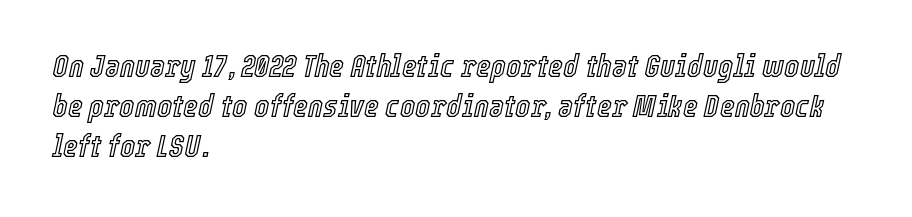
The image shows 32 px condensed type, italic (leaning right); set left-aligned, normal line spacing (1.25x), normal letter spacing, not underlined; a medium x-height.
